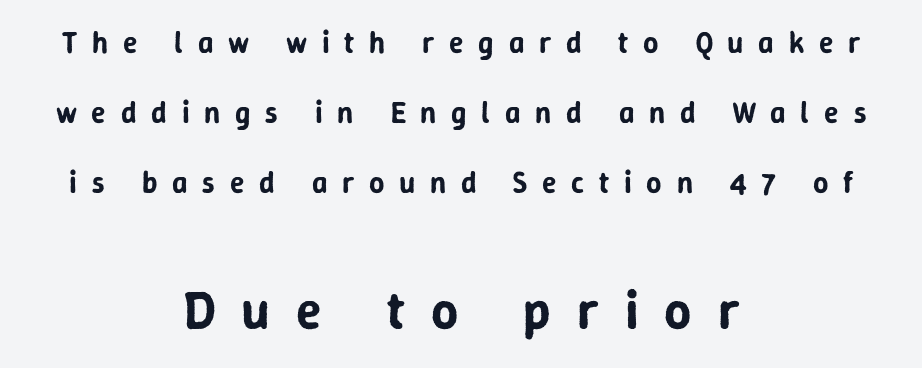
Substantial extra tracking has been applied to these lines. Varying glyph widths throughout — classic text-font behaviour. The text was rendered using a sans face with plain stroke endings. Typeset on center — no edge is straight.
